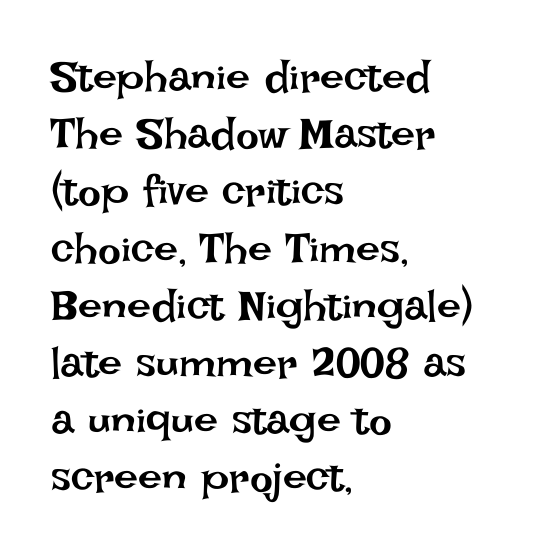
A classic flush-left, rag-right setting is used for this passage. The letters advance in unequal steps, a hallmark of proportional type. Posture: straight, roman, zero tilt. These lines sit exactly where default settings would place them. Beneath every word, the page is bare.
